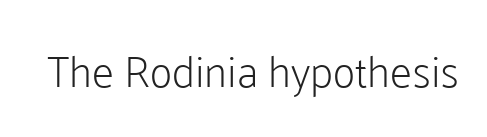
Q: Is the text bold? A: No.
Q: Is the text italic (slanted)? A: No, it is upright.
Q: Is the typeface a serif or a sans-serif typeface? A: Sans-serif.
Q: Is the text underlined? A: No.
Q: Is the spacing between letters normal or unusually wide? A: Normal.
Q: Width (condensed, normal, or wide)? A: Normal.
Q: Stroke contrast? A: Low.
Q: x-height? A: Medium.
Q: Monospaced? A: No.
